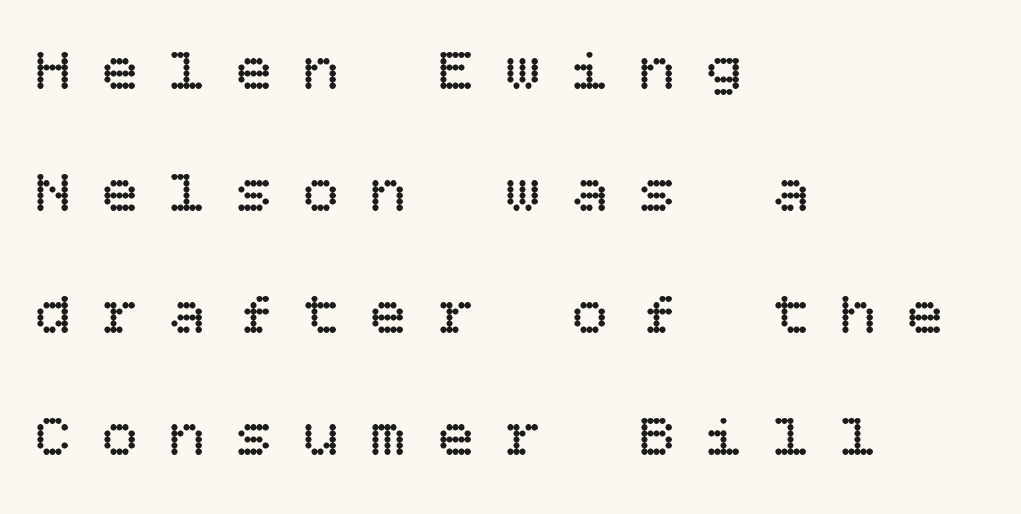
{"italic": "no", "bold": "no", "weight": "regular", "width": "normal", "stroke_contrast": "low", "x_height": "large", "underline": "no", "align": "left", "line_spacing": "loose", "line_spacing_ratio": 2.0, "letter_spacing": "wide", "letter_spacing_em": 0.5, "glyph_px": 61}
